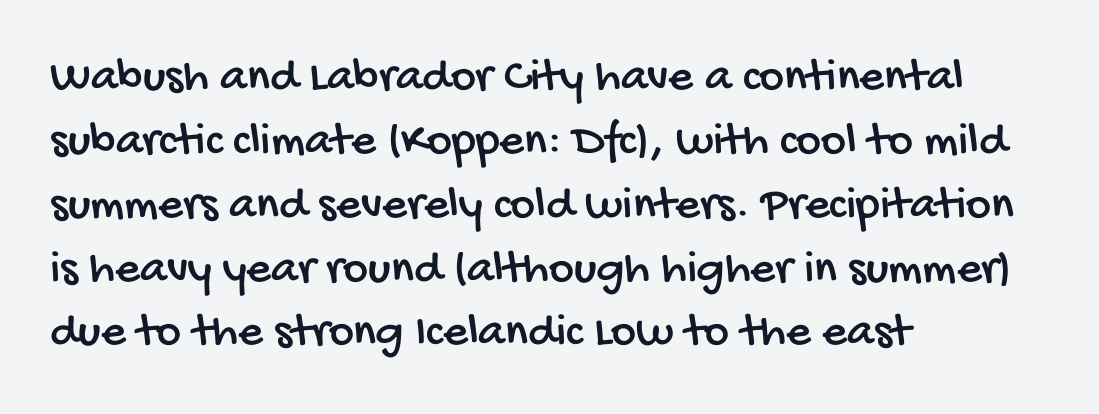
{"serif": "no", "width": "condensed", "stroke_contrast": "low", "x_height": "large", "monospaced": "no", "underline": "no", "align": "left", "line_spacing": "normal", "line_spacing_ratio": 1.33, "letter_spacing": "normal", "letter_spacing_em": 0.0, "glyph_px": 48}
